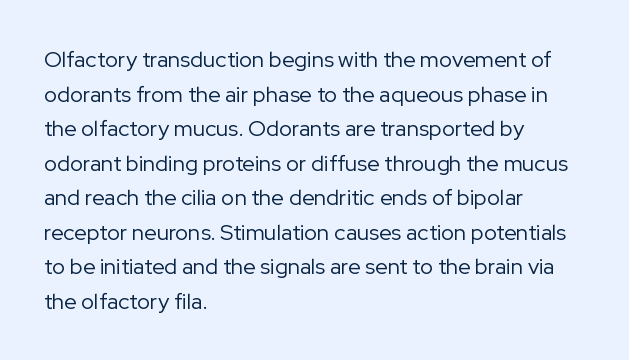
The image shows 22 px text type, upright; set left-aligned, normal line spacing (1.57x), normal letter spacing, not underlined.
